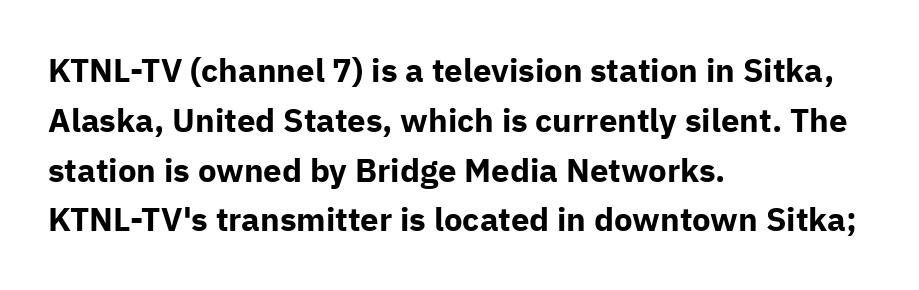
The image shows 33 px bold sans-serif type, upright; set left-aligned, normal line spacing (1.51x), normal letter spacing, not underlined; low stroke contrast and a medium x-height.
